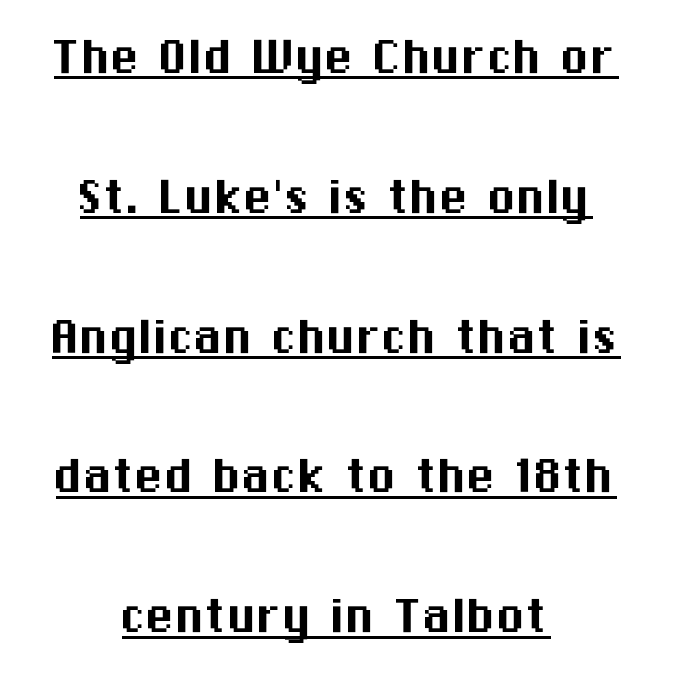
{"serif": "no", "italic": "no", "width": "normal", "stroke_contrast": "medium", "x_height": "medium", "monospaced": "no", "underline": "yes", "align": "center", "line_spacing": "loose", "line_spacing_ratio": 2.37, "letter_spacing": "normal", "letter_spacing_em": 0.0, "glyph_px": 59}
